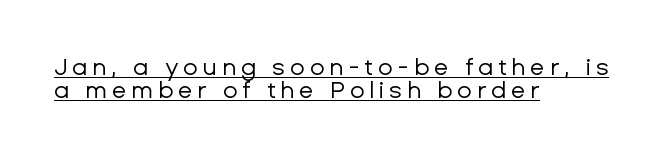
{"italic": "no", "bold": "no", "underline": "yes", "align": "left", "line_spacing": "tight", "line_spacing_ratio": 0.97, "letter_spacing": "wide", "letter_spacing_em": 0.2, "glyph_px": 24}
